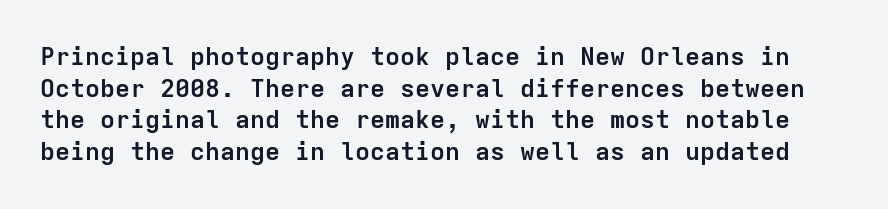
The image shows 25 px bold type, upright; set normal line spacing (1.27x), normal letter spacing, not underlined.
